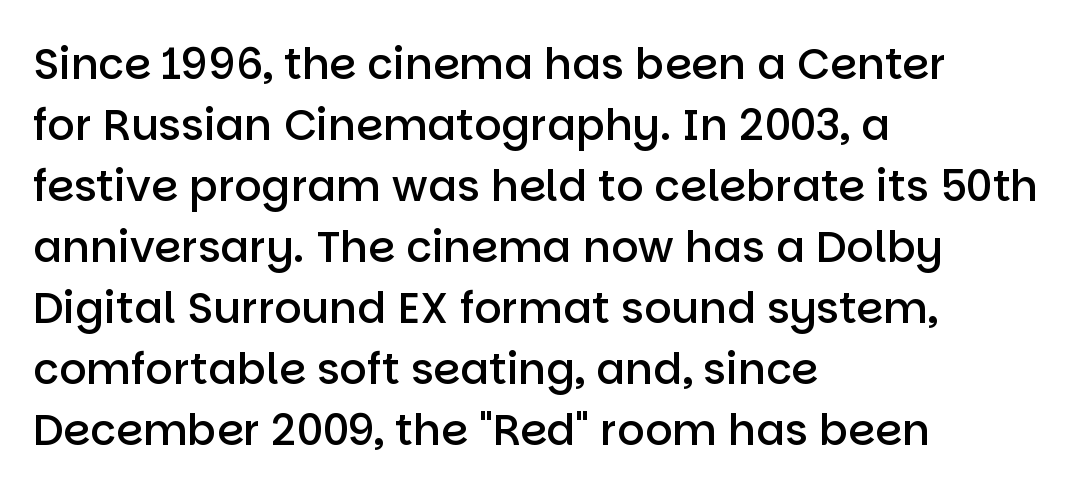
{"serif": "no", "italic": "no", "bold": "semi", "weight": "semibold", "width": "normal", "stroke_contrast": "low", "x_height": "large", "monospaced": "no", "underline": "no", "align": "left", "line_spacing": "normal", "line_spacing_ratio": 1.42, "letter_spacing": "normal", "letter_spacing_em": 0.0, "glyph_px": 43}
